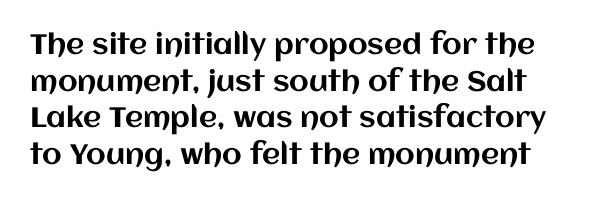
{"italic": "no", "width": "normal", "stroke_contrast": "medium", "x_height": "large", "monospaced": "no", "underline": "no", "line_spacing": "normal", "line_spacing_ratio": 1.31, "letter_spacing": "normal", "letter_spacing_em": 0.0, "glyph_px": 28}
